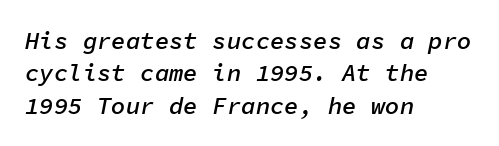
Q: Is the text bold? A: Semi-bold.
Q: Is the text italic (slanted)? A: Yes, it leans right by about 11 degrees.
Q: Is the text underlined? A: No.
Q: How is the paragraph aligned? A: Left-aligned.
Q: Is the spacing between letters normal or unusually wide? A: Normal.
Q: Is the spacing between lines tight, normal or loose? A: Normal.
